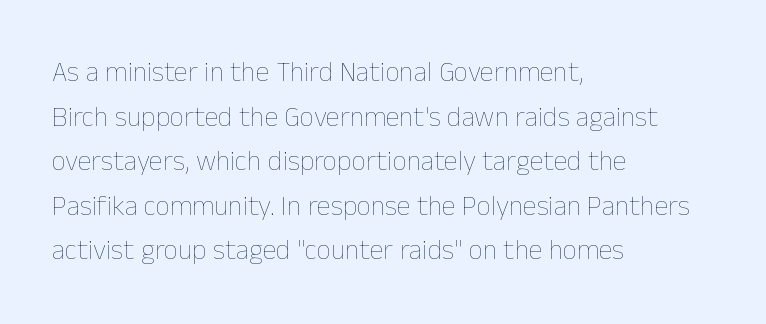
The image shows 28 px thin type, upright; set left-aligned, normal line spacing (1.59x), normal letter spacing, not underlined; low stroke contrast and a medium x-height.
